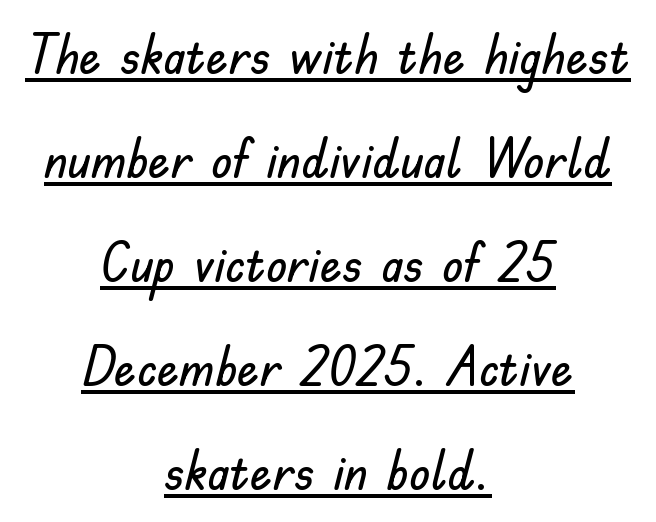
{"serif": "no", "width": "normal", "stroke_contrast": "low", "x_height": "small", "monospaced": "no", "underline": "yes", "align": "center", "line_spacing_ratio": 1.89, "letter_spacing": "normal", "letter_spacing_em": 0.0, "glyph_px": 55}
